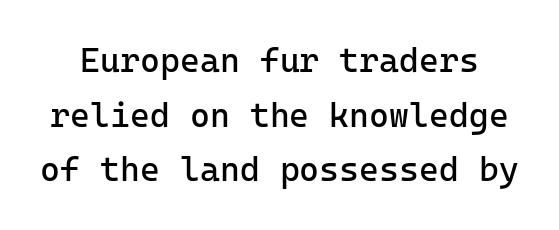
The image shows 34 px regular-weight sans-serif type, upright, monospaced; set normal line spacing (1.61x), normal letter spacing, not underlined; low stroke contrast and a medium x-height.
